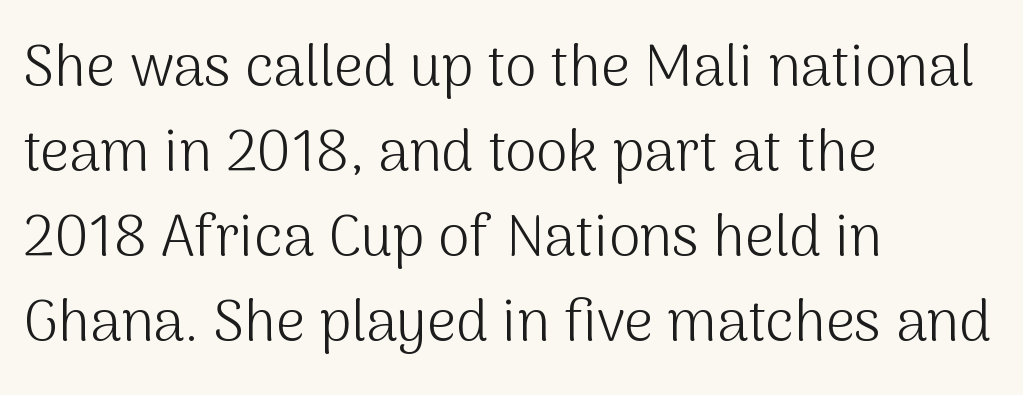
The image shows 57 px light sans-serif type, upright; set left-aligned, normal line spacing (1.49x), normal letter spacing, not underlined; medium stroke contrast and a medium x-height.
